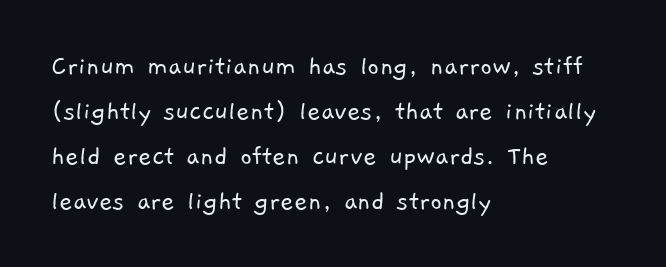
The image shows 29 px light sans-serif type; set left-aligned, normal line spacing (1.55x), normal letter spacing, not underlined; low stroke contrast and a medium x-height.
